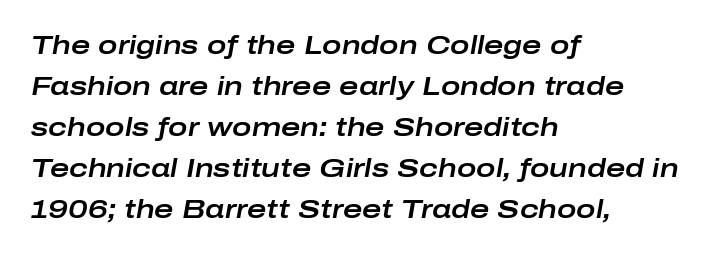
Evenly set lines give the paragraph a standard silhouette. Nobody touched the tracking dial on this one. The baseline area is clear. Characters are canted at an angle relative to the baseline's perpendicular. Caption: multi-line text, flush left, ragged right.
